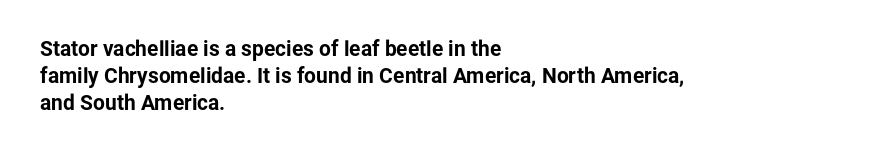
{"italic": "no", "bold": "yes", "underline": "no", "align": "left", "line_spacing": "normal", "line_spacing_ratio": 1.28, "letter_spacing": "normal", "letter_spacing_em": 0.0, "glyph_px": 21}
